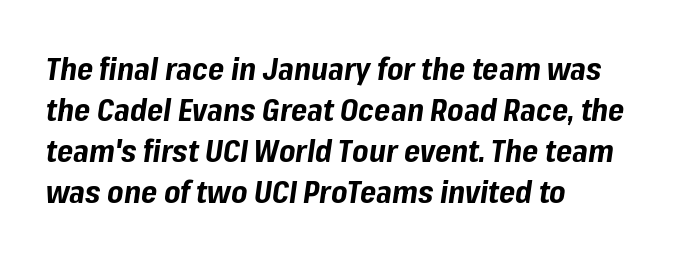
The passage shown leans; its letterforms are oblique. Clear beneath every line of the passage. Note the varied advance widths — an 'i' is clearly narrower than an 'm'. The passage shown is emphatically bold.
